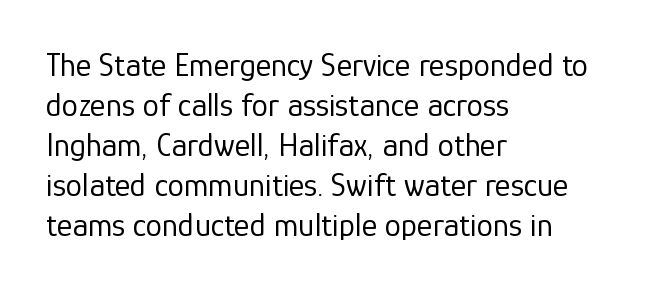
{"serif": "no", "italic": "no", "bold": "no", "weight": "regular", "width": "normal", "stroke_contrast": "low", "x_height": "medium", "monospaced": "no", "underline": "no", "align": "left", "line_spacing_ratio": 1.21, "letter_spacing": "normal", "letter_spacing_em": 0.0, "glyph_px": 33}
